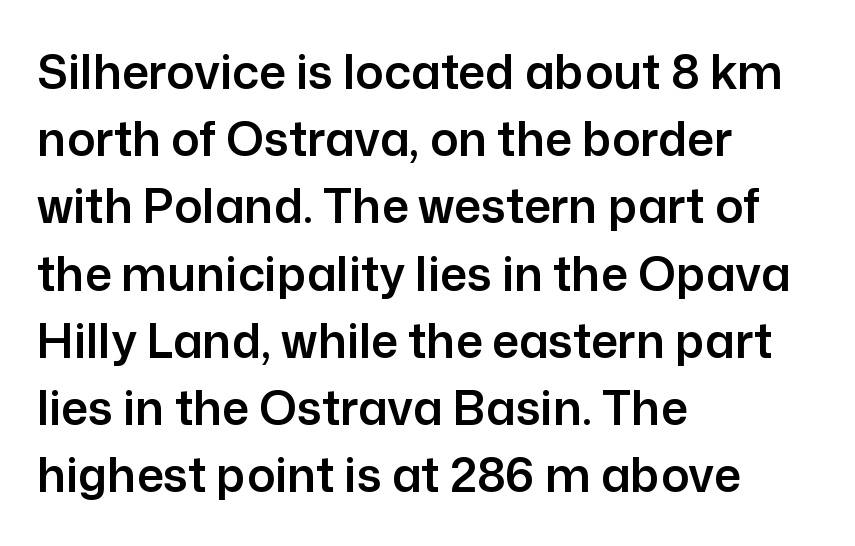
Q: Is the text italic (slanted)? A: No, it is upright.
Q: Is the typeface a serif or a sans-serif typeface? A: Sans-serif.
Q: Is the text underlined? A: No.
Q: How is the paragraph aligned? A: Left-aligned.
Q: Is the spacing between letters normal or unusually wide? A: Normal.
Q: Is the spacing between lines tight, normal or loose? A: Normal.
Q: Width (condensed, normal, or wide)? A: Normal.
Q: Stroke contrast? A: Low.
Q: x-height? A: Medium.
Q: Monospaced? A: No.
